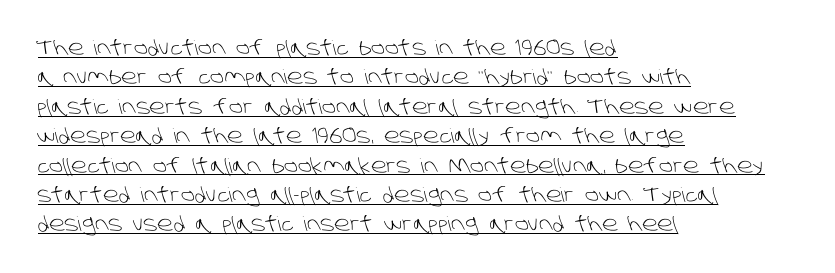
The image shows 20 px text type; set left-aligned, normal line spacing (1.47x), normal letter spacing, underlined.
